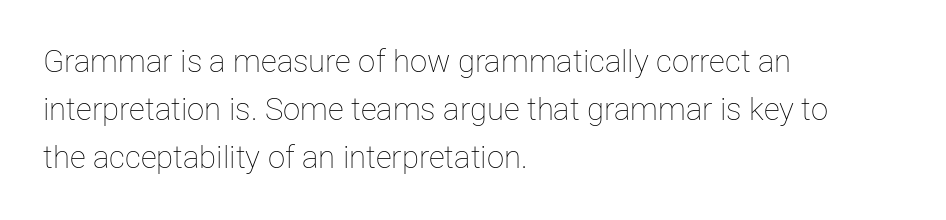
Q: Is the text bold? A: No.
Q: Is the text italic (slanted)? A: No, it is upright.
Q: Is the text underlined? A: No.
Q: How is the paragraph aligned? A: Left-aligned.
Q: Is the spacing between letters normal or unusually wide? A: Normal.
Q: Is the spacing between lines tight, normal or loose? A: Normal.
Q: Width (condensed, normal, or wide)? A: Normal.
Q: Stroke contrast? A: Low.
Q: x-height? A: Medium.
Q: Monospaced? A: No.
